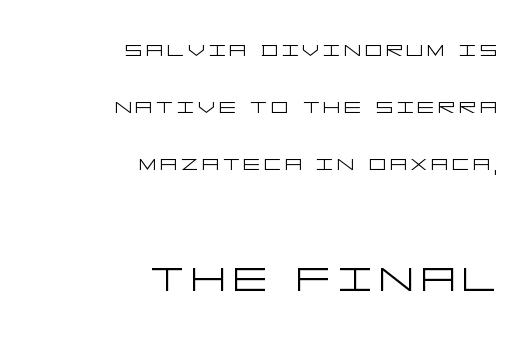
Q: Is the text bold? A: No.
Q: Is the text italic (slanted)? A: No, it is upright.
Q: Is the typeface a serif or a sans-serif typeface? A: Sans-serif.
Q: Is the text underlined? A: No.
Q: How is the paragraph aligned? A: Right-aligned.
Q: Is the spacing between lines tight, normal or loose? A: Loose.
Q: Which block of text is set in a larger size, the first (top) or the second (bottom)? A: The second (bottom) one.
Q: Width (condensed, normal, or wide)? A: Wide.
Q: Stroke contrast? A: Low.
Q: x-height? A: Large.
